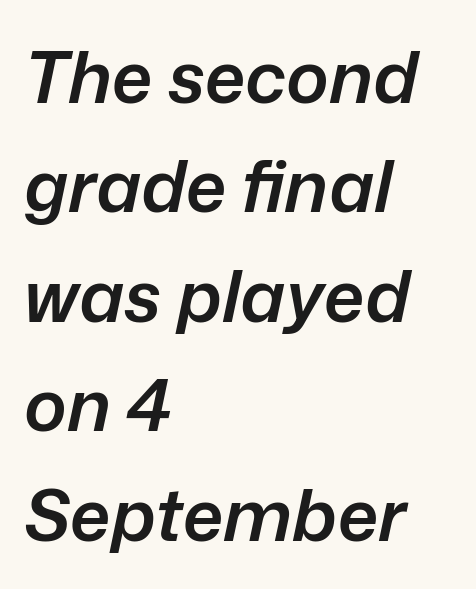
{"italic": "yes", "lean": "right", "slant_degrees": 12, "bold": "semi", "weight": "semibold", "width": "normal", "stroke_contrast": "low", "x_height": "medium", "monospaced": "no", "underline": "no", "align": "left", "line_spacing": "normal", "line_spacing_ratio": 1.52, "letter_spacing": "normal", "letter_spacing_em": 0.0, "glyph_px": 72}
